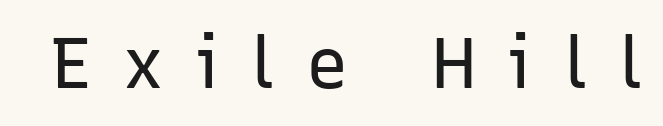
The image shows 71 px regular-weight sans-serif type, upright; set unusually wide letter spacing (+0.43 em), not underlined; low stroke contrast and a medium x-height.
